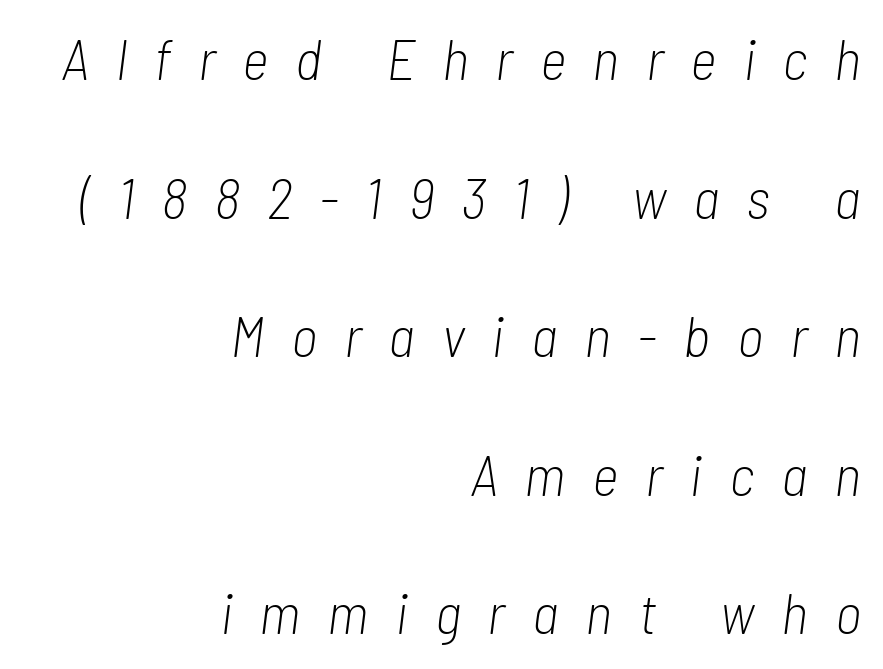
The image shows 58 px light, condensed type, italic (leaning right); set right-aligned, loose line spacing (2.39x), unusually wide letter spacing (+0.46 em), not underlined; low stroke contrast and a medium x-height.
